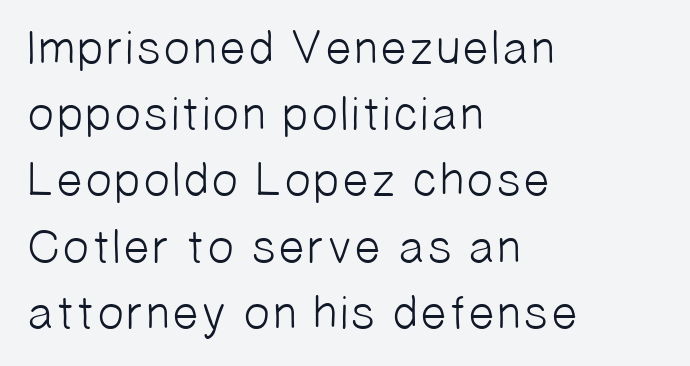
Q: Is the text bold? A: No.
Q: Is the typeface a serif or a sans-serif typeface? A: Sans-serif.
Q: Is the text underlined? A: No.
Q: How is the paragraph aligned? A: Left-aligned.
Q: Is the spacing between letters normal or unusually wide? A: Normal.
Q: Is the spacing between lines tight, normal or loose? A: Normal.
Q: Width (condensed, normal, or wide)? A: Normal.
Q: Stroke contrast? A: Low.
Q: x-height? A: Medium.
Q: Monospaced? A: No.
